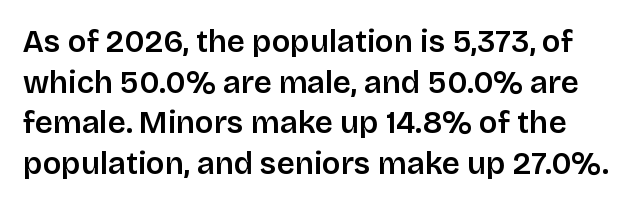
Q: Is the text bold? A: Semi-bold.
Q: Is the text italic (slanted)? A: No, it is upright.
Q: Is the typeface a serif or a sans-serif typeface? A: Sans-serif.
Q: Is the text underlined? A: No.
Q: Is the spacing between letters normal or unusually wide? A: Normal.
Q: Is the spacing between lines tight, normal or loose? A: Normal.
Q: Width (condensed, normal, or wide)? A: Normal.
Q: Stroke contrast? A: Low.
Q: x-height? A: Large.
Q: Monospaced? A: No.
